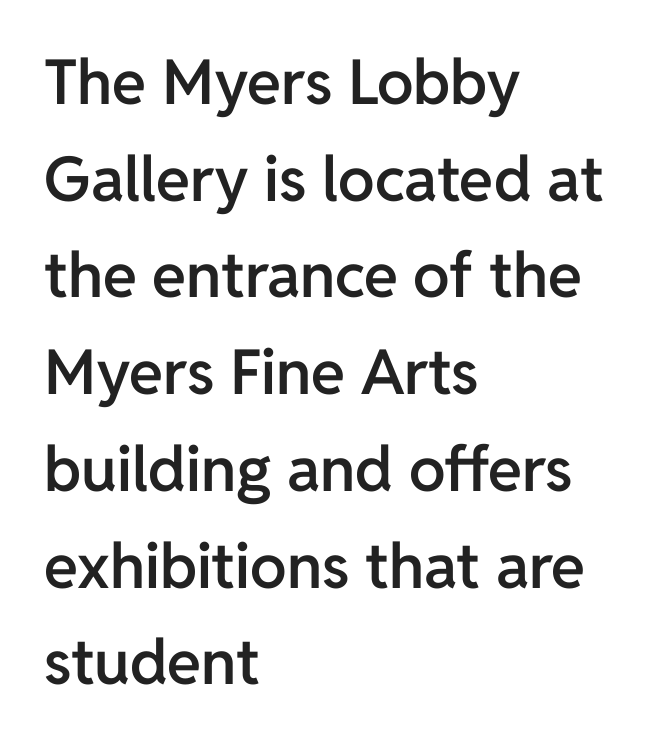
{"serif": "no", "italic": "no", "bold": "semi", "weight": "semibold", "width": "normal", "stroke_contrast": "low", "x_height": "medium", "monospaced": "no", "underline": "no", "align": "left", "line_spacing": "normal", "line_spacing_ratio": 1.56, "letter_spacing": "normal", "letter_spacing_em": 0.0, "glyph_px": 62}
